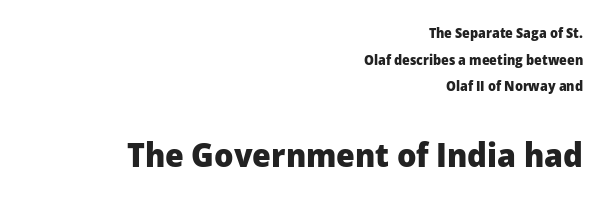
{"serif": "no", "italic": "no", "bold": "yes", "weight": "heavy", "width": "normal", "stroke_contrast": "low", "x_height": "medium", "monospaced": "no", "underline": "no", "align": "right", "line_spacing": "loose", "line_spacing_ratio": 1.91, "letter_spacing": "normal", "letter_spacing_em": 0.0, "larger_block": "second", "size_ratio": 2.43, "glyph_px": 34}
